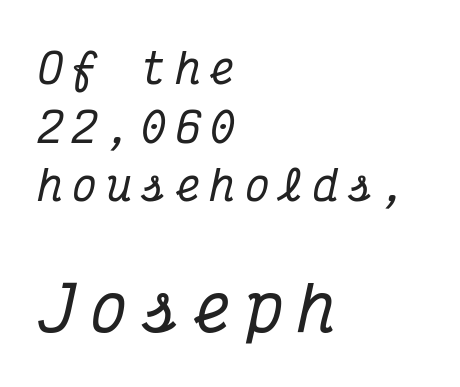
Regular leading. The characters display serif detailing at their extremities. The gap between lines stays unmarked. Every character here occupies the same horizontal width, giving the sample a typewriter-like rhythm. The letters in the lower block stand taller than those in the block above. Letter spacing: wide.
